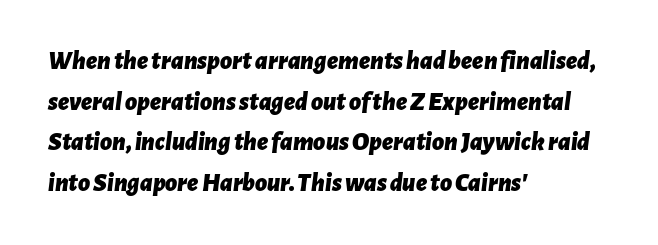
Q: Is the text bold? A: Yes.
Q: Is the text italic (slanted)? A: Yes, it leans right by about 7 degrees.
Q: Is the text underlined? A: No.
Q: How is the paragraph aligned? A: Left-aligned.
Q: Is the spacing between letters normal or unusually wide? A: Normal.
Q: Is the spacing between lines tight, normal or loose? A: Normal.
